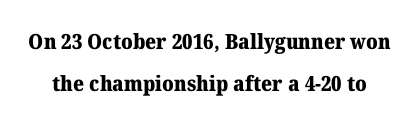
The tracking reads as untouched default to a designer's eye. Italic? Not at all — the glyphs are vertical. A typesetter would call this leading open, well beyond the default. The words here are not underlined. Each glyph is drawn with heavy, bold strokes.
